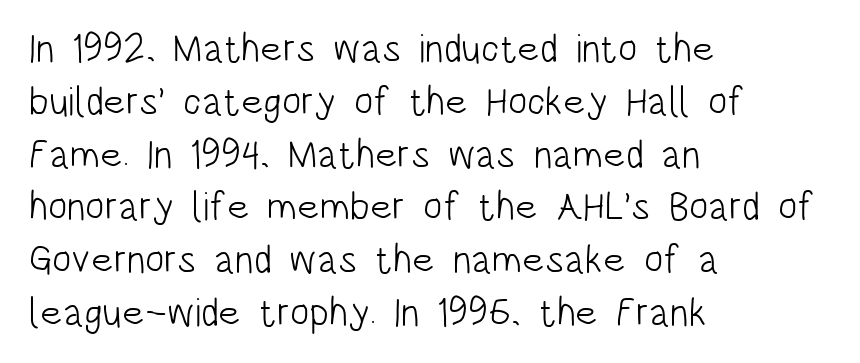
The passage shown is not bold in any degree. The text block is weighted toward the left margin, trailing off unevenly rightward. Vertical strokes here are truly vertical. The foot of each line stays bare and open. The face used here is a sans, in the tradition of grotesques and geometrics. Normally led — the rows are evenly, conventionally spaced.
